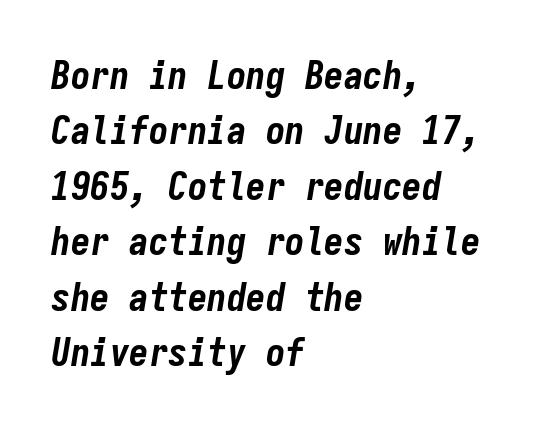
Caption: bold face, heavy strokes. The passage shown is typed in a monospace face where columns stay perfectly aligned. A classic flush-left, rag-right setting is used for this passage. There is no visible air inserted between adjacent glyphs. Successive baselines arrive at the customary interval.
